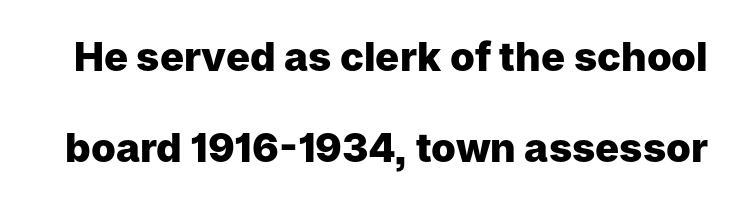
{"serif": "no", "italic": "no", "bold": "yes", "weight": "heavy", "width": "normal", "stroke_contrast": "low", "x_height": "medium", "monospaced": "no", "underline": "no", "line_spacing": "loose", "line_spacing_ratio": 2.27, "letter_spacing": "normal", "letter_spacing_em": 0.0, "glyph_px": 40}
